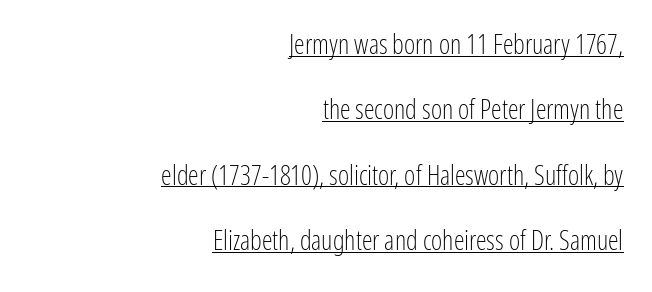
Q: Is the text bold? A: No.
Q: Is the text italic (slanted)? A: No, it is upright.
Q: Is the text underlined? A: Yes.
Q: How is the paragraph aligned? A: Right-aligned.
Q: Is the spacing between letters normal or unusually wide? A: Normal.
Q: Is the spacing between lines tight, normal or loose? A: Loose.
